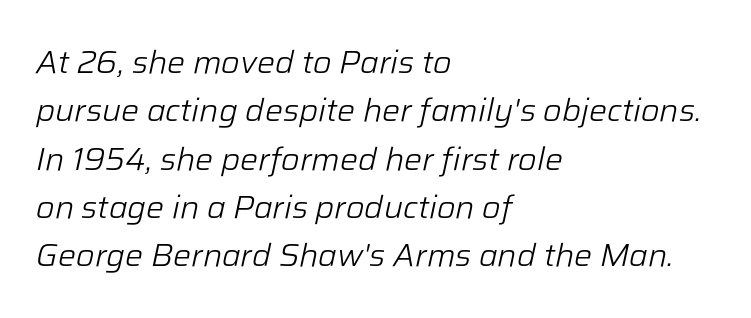
{"italic": "yes", "lean": "right", "slant_degrees": 12, "bold": "no", "weight": "light", "width": "normal", "stroke_contrast": "low", "x_height": "medium", "monospaced": "no", "underline": "no", "align": "left", "line_spacing": "normal", "line_spacing_ratio": 1.51, "letter_spacing": "normal", "letter_spacing_em": 0.0, "glyph_px": 32}
